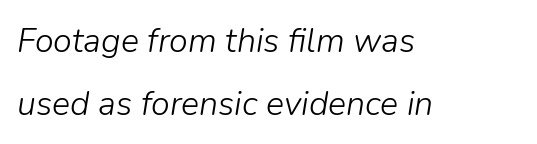
Q: Is the text bold? A: No.
Q: Is the text italic (slanted)? A: Yes, it leans right by about 9 degrees.
Q: Is the text underlined? A: No.
Q: How is the paragraph aligned? A: Left-aligned.
Q: Is the spacing between letters normal or unusually wide? A: Normal.
Q: Width (condensed, normal, or wide)? A: Normal.
Q: Stroke contrast? A: Low.
Q: x-height? A: Medium.
Q: Monospaced? A: No.
